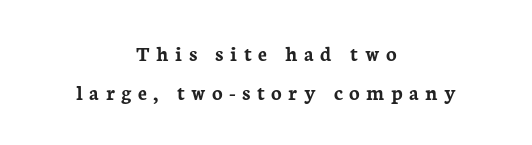
Teacher's note: observe the equal gaps on both sides — that is centered alignment. Short note: letters widely spaced. The words here are not underlined. No italicization has been applied; the sample stays upright.
